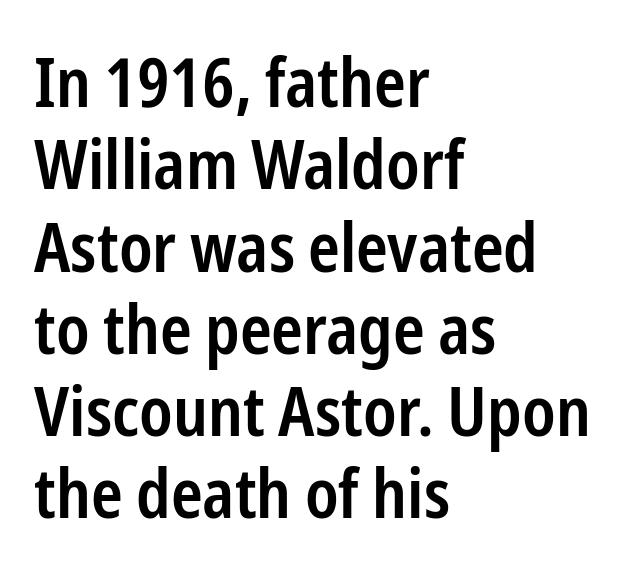
Q: Is the text bold? A: Semi-bold.
Q: Is the text italic (slanted)? A: No, it is upright.
Q: Is the typeface a serif or a sans-serif typeface? A: Sans-serif.
Q: Is the text underlined? A: No.
Q: How is the paragraph aligned? A: Left-aligned.
Q: Is the spacing between letters normal or unusually wide? A: Normal.
Q: Width (condensed, normal, or wide)? A: Condensed.
Q: Stroke contrast? A: Low.
Q: x-height? A: Medium.
Q: Monospaced? A: No.
